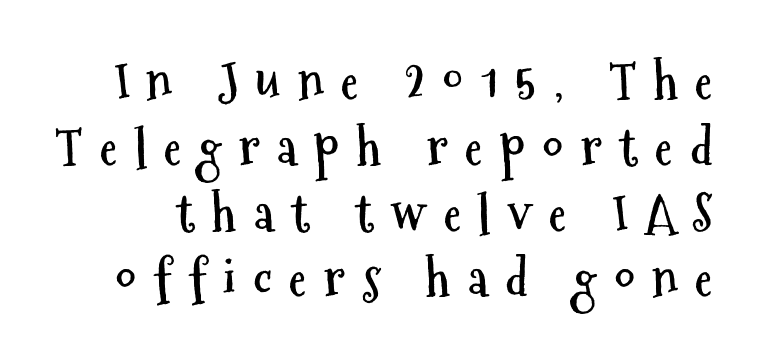
The image shows 51 px semibold, condensed sans-serif type, upright; set normal line spacing (1.29x), unusually wide letter spacing (+0.34 em), not underlined; medium stroke contrast and a medium x-height.
